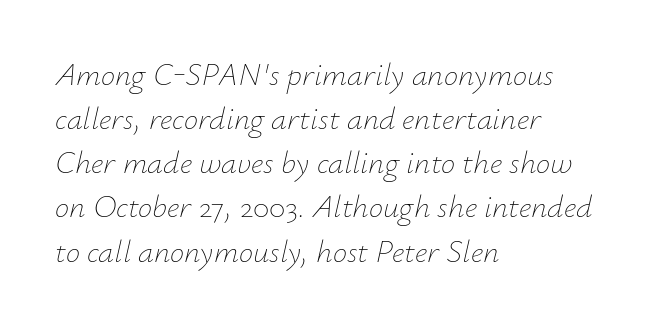
Q: Is the text bold? A: No.
Q: Is the text italic (slanted)? A: Yes, it leans right by about 12 degrees.
Q: Is the text underlined? A: No.
Q: How is the paragraph aligned? A: Left-aligned.
Q: Is the spacing between letters normal or unusually wide? A: Normal.
Q: Is the spacing between lines tight, normal or loose? A: Normal.
Q: Width (condensed, normal, or wide)? A: Normal.
Q: Stroke contrast? A: Low.
Q: x-height? A: Small.
Q: Monospaced? A: No.
